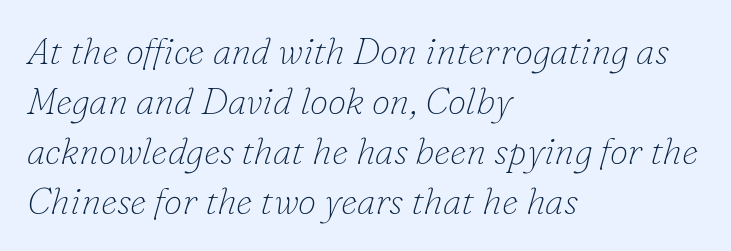
The image shows 37 px thin serif type, italic (leaning right); set left-aligned, normal line spacing (1.35x), normal letter spacing, not underlined; low stroke contrast and a small x-height.
